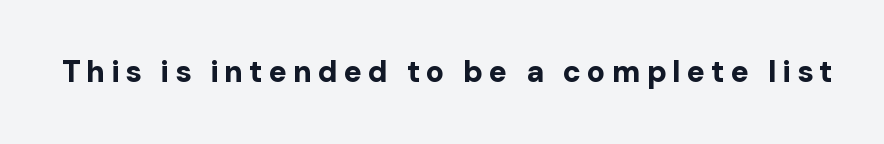
{"serif": "no", "italic": "no", "bold": "yes", "weight": "bold", "width": "normal", "stroke_contrast": "low", "x_height": "medium", "monospaced": "no", "underline": "no", "letter_spacing": "wide", "letter_spacing_em": 0.2, "glyph_px": 30}
